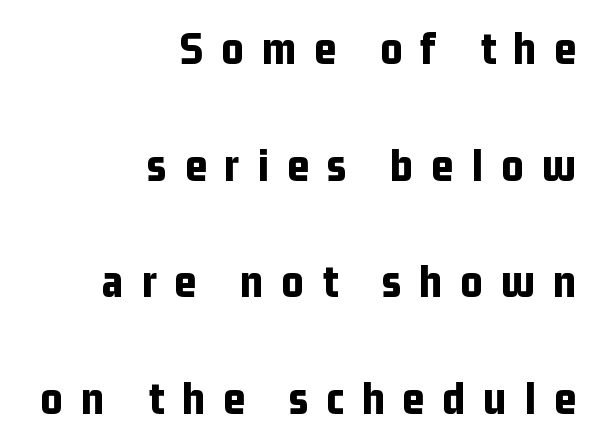
{"serif": "no", "italic": "no", "bold": "yes", "weight": "bold", "width": "condensed", "stroke_contrast": "low", "x_height": "medium", "monospaced": "no", "underline": "no", "align": "right", "line_spacing": "loose", "line_spacing_ratio": 2.43, "letter_spacing": "wide", "letter_spacing_em": 0.37, "glyph_px": 48}
